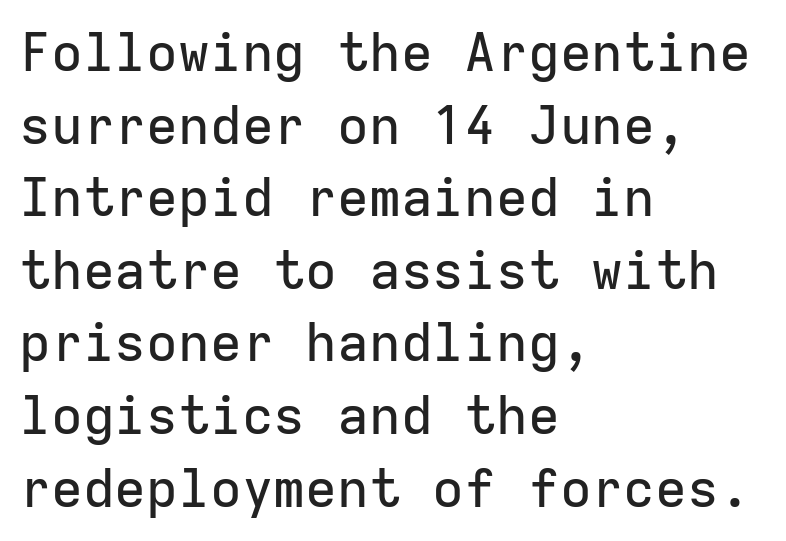
The image shows 53 px sans-serif type, upright, monospaced; set left-aligned, normal line spacing (1.37x), normal letter spacing, not underlined; low stroke contrast and a medium x-height.
